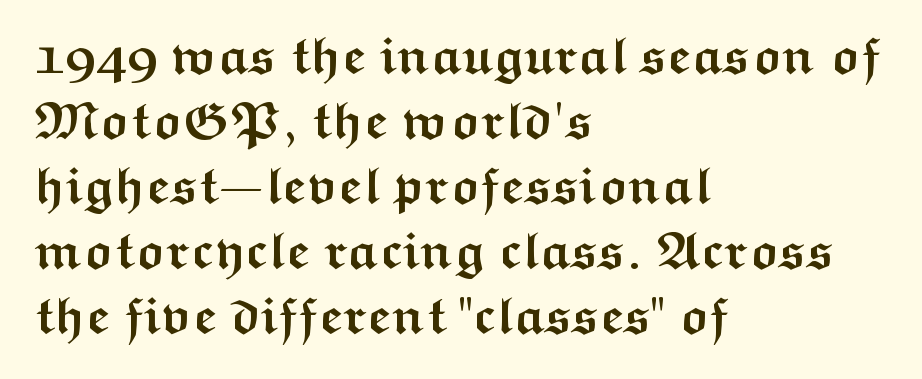
The image shows 52 px semibold, wide sans-serif type, upright; set left-aligned, normal line spacing (1.25x), normal letter spacing, not underlined; medium stroke contrast and a medium x-height.
